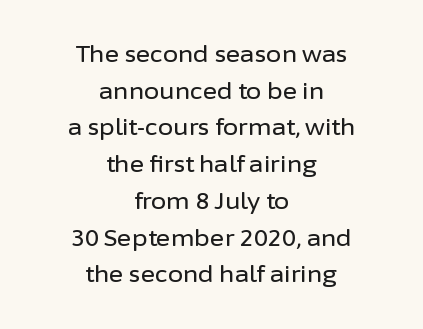
Q: Is the text italic (slanted)? A: No, it is upright.
Q: Is the text underlined? A: No.
Q: How is the paragraph aligned? A: Centered.
Q: Is the spacing between letters normal or unusually wide? A: Normal.
Q: Is the spacing between lines tight, normal or loose? A: Normal.
